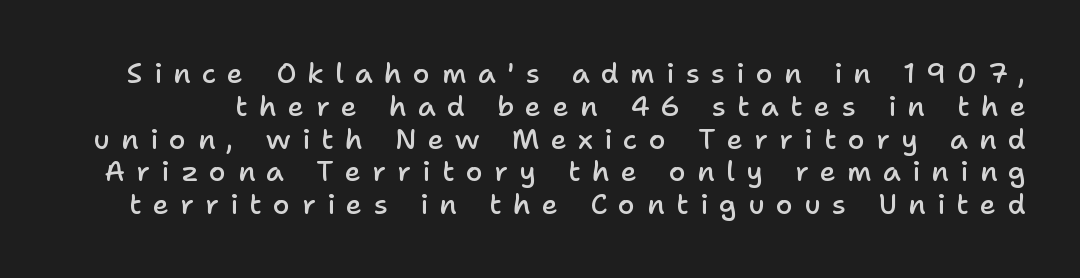
Q: Is the text bold? A: Semi-bold.
Q: Is the text italic (slanted)? A: No, it is upright.
Q: Is the typeface a serif or a sans-serif typeface? A: Sans-serif.
Q: Is the text underlined? A: No.
Q: Is the spacing between letters normal or unusually wide? A: Unusually wide.
Q: Width (condensed, normal, or wide)? A: Normal.
Q: Stroke contrast? A: Low.
Q: x-height? A: Medium.
Q: Monospaced? A: No.
